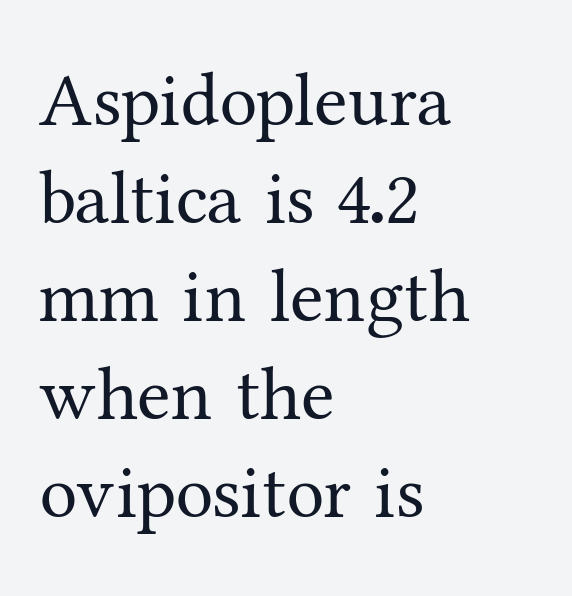
Does the lettering tilt? It doesn't — this is upright. Horizontally, the lines are justified to the leading edge only. Counters stay open thanks to moderate or lighter strokes. Character widths vary here, with narrow letters taking less room than wide ones. The block of text has a typical density, with ordinary space between rows.
